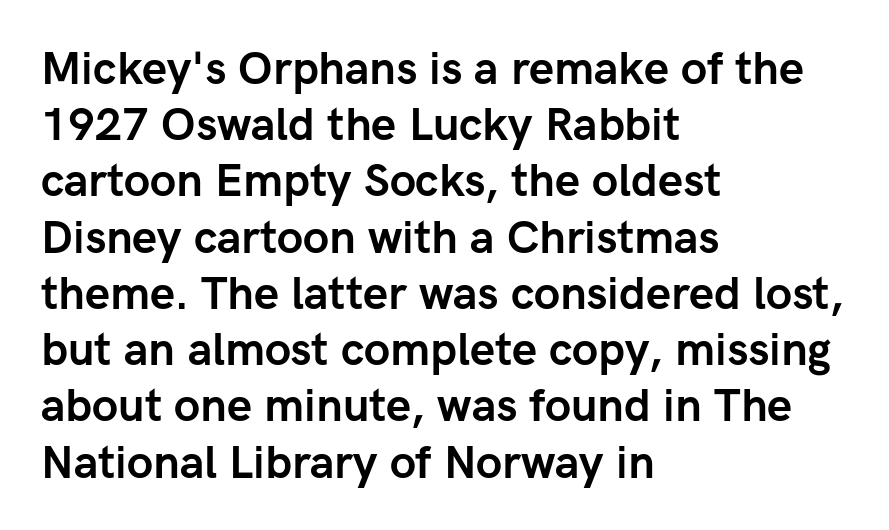
{"serif": "no", "italic": "no", "bold": "yes", "weight": "semibold", "width": "normal", "stroke_contrast": "low", "x_height": "medium", "monospaced": "no", "underline": "no", "align": "left", "line_spacing": "normal", "line_spacing_ratio": 1.25, "letter_spacing": "normal", "letter_spacing_em": 0.0, "glyph_px": 45}
